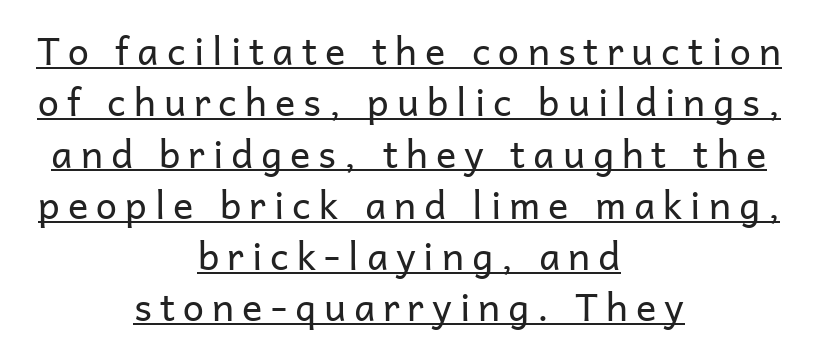
The image shows 38 px regular-weight sans-serif type, upright; set centered, normal line spacing (1.35x), unusually wide letter spacing (+0.21 em), underlined; low stroke contrast and a medium x-height.
